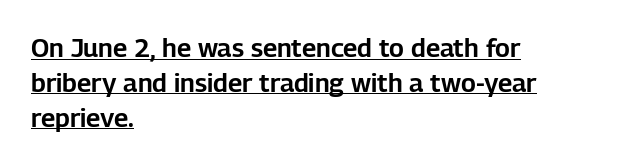
{"italic": "no", "underline": "yes", "align": "left", "line_spacing": "normal", "line_spacing_ratio": 1.34, "letter_spacing": "normal", "letter_spacing_em": 0.0, "glyph_px": 26}
